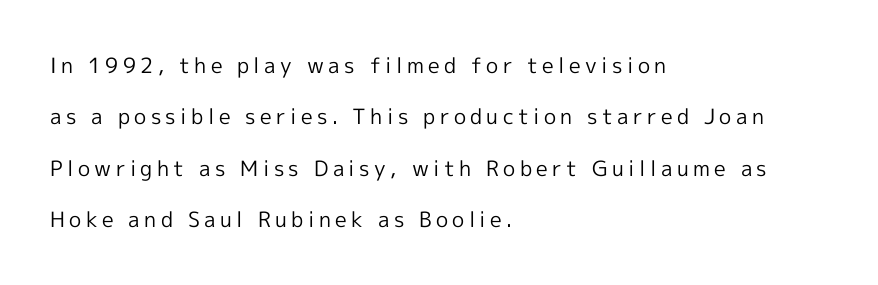
The image shows 21 px text type, upright; set left-aligned, loose line spacing (2.45x), unusually wide letter spacing (+0.21 em), not underlined.
